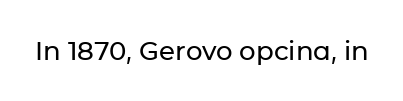
The image shows 26 px text type, upright; set normal letter spacing, not underlined.
